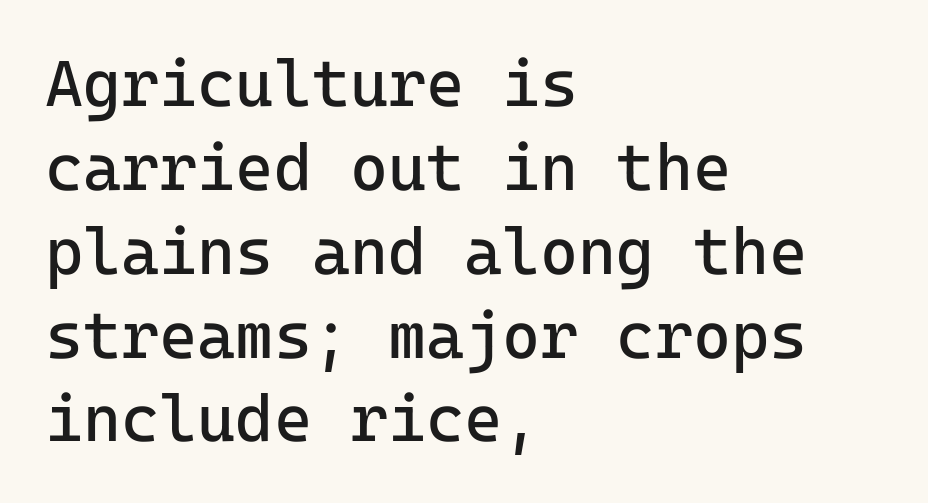
{"serif": "no", "italic": "no", "bold": "no", "weight": "regular", "width": "normal", "stroke_contrast": "low", "x_height": "medium", "monospaced": "yes", "underline": "no", "align": "left", "line_spacing": "normal", "line_spacing_ratio": 1.29, "letter_spacing": "normal", "letter_spacing_em": 0.0, "glyph_px": 65}
